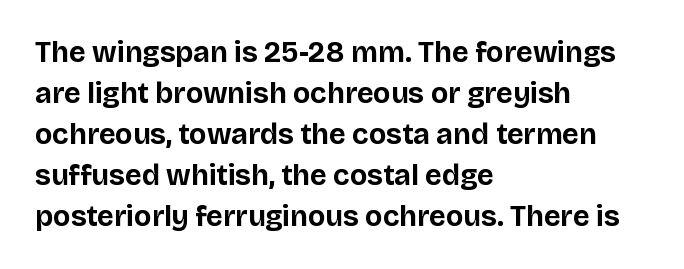
Q: Is the text bold? A: Yes.
Q: Is the text italic (slanted)? A: No, it is upright.
Q: Is the typeface a serif or a sans-serif typeface? A: Sans-serif.
Q: Is the text underlined? A: No.
Q: How is the paragraph aligned? A: Left-aligned.
Q: Is the spacing between letters normal or unusually wide? A: Normal.
Q: Is the spacing between lines tight, normal or loose? A: Normal.
Q: Width (condensed, normal, or wide)? A: Normal.
Q: Stroke contrast? A: Low.
Q: x-height? A: Large.
Q: Monospaced? A: No.
